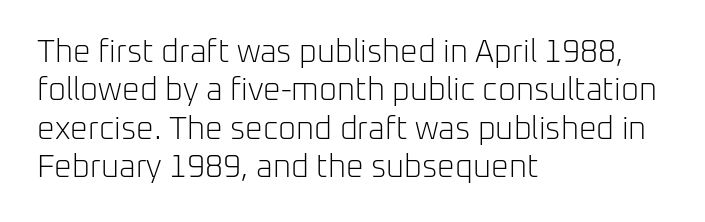
The image shows 31 px light sans-serif type, upright; set left-aligned, line spacing 1.24x, normal letter spacing, not underlined; low stroke contrast and a medium x-height.
